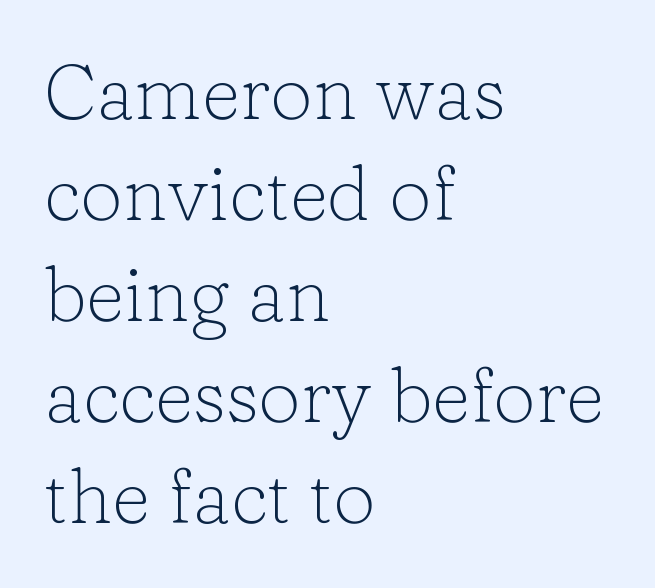
The type sits square on the baseline with zero lean. Stems and bowls with no extra thickness — not bold. If you drew a ruler down the left edge, every line would touch it. Spacing verdict: proportional, widths tailored to each character.
